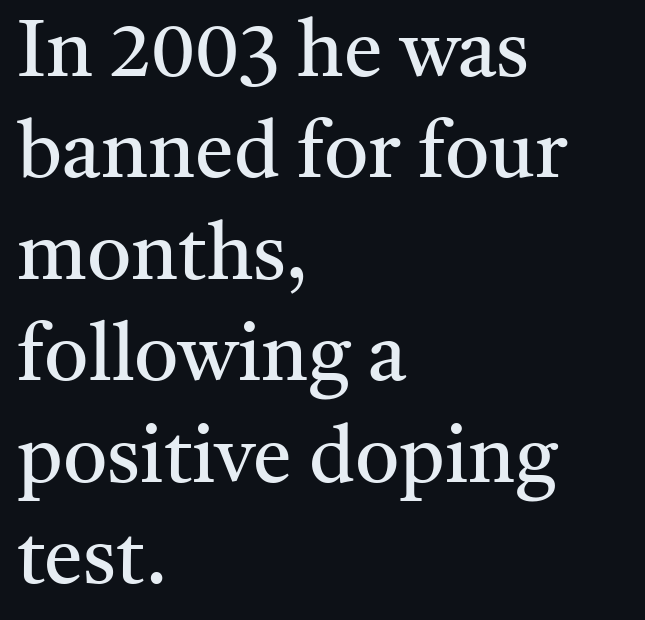
The image shows 78 px regular-weight serif type, upright; set left-aligned, normal line spacing (1.3x), normal letter spacing, not underlined; medium stroke contrast and a medium x-height.
